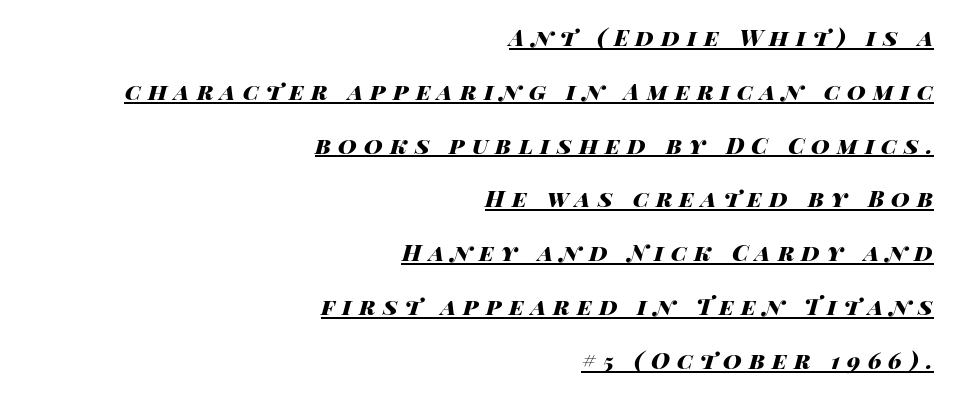
{"italic": "yes", "lean": "right", "slant_degrees": 14, "bold": "yes", "underline": "yes", "align": "right", "line_spacing": "loose", "line_spacing_ratio": 2.34, "letter_spacing": "wide", "letter_spacing_em": 0.31, "glyph_px": 23}
